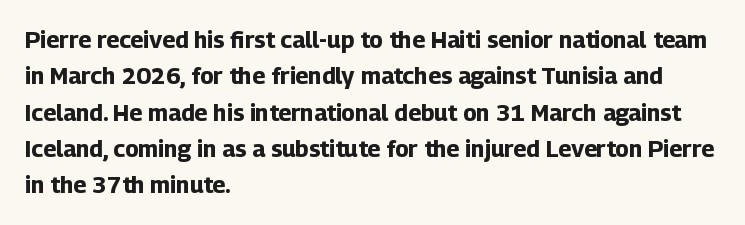
The image shows 23 px bold type, upright; set left-aligned, normal line spacing (1.58x), normal letter spacing, not underlined.
